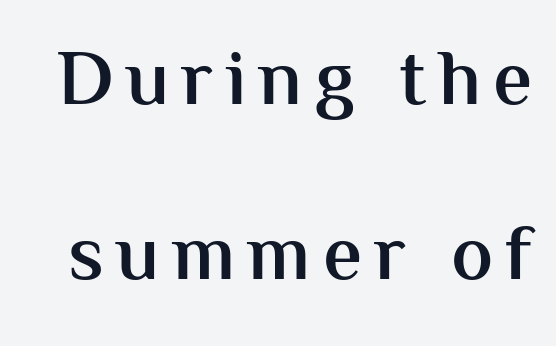
Letterform terminals end flat and unadorned throughout the passage. The rendering uses natural spacing where letterforms have individual widths. Ascenders rise straight up at ninety degrees. A bare baseline throughout the passage. Every letter is mildly thick-stroked: semibold rather than bold. Does the leading feel generous? Absolutely, it's lavish.
